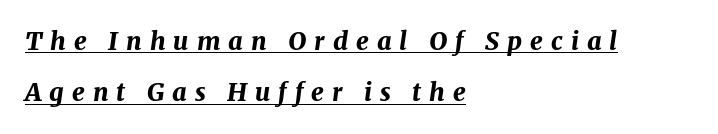
The image shows 25 px bold type, italic (leaning right); set left-aligned, loose line spacing (2.06x), unusually wide letter spacing (+0.32 em), underlined.
